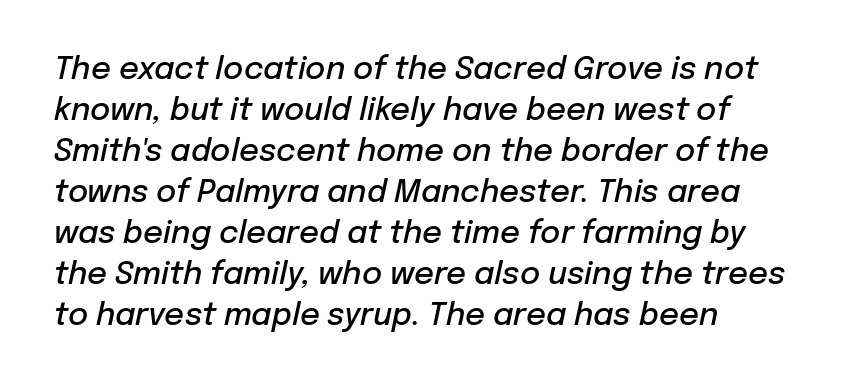
Q: Is the text bold? A: Semi-bold.
Q: Is the text italic (slanted)? A: Yes, it leans right by about 12 degrees.
Q: Is the text underlined? A: No.
Q: How is the paragraph aligned? A: Left-aligned.
Q: Is the spacing between letters normal or unusually wide? A: Normal.
Q: Is the spacing between lines tight, normal or loose? A: Normal.
Q: Width (condensed, normal, or wide)? A: Normal.
Q: Stroke contrast? A: Low.
Q: x-height? A: Medium.
Q: Monospaced? A: No.
